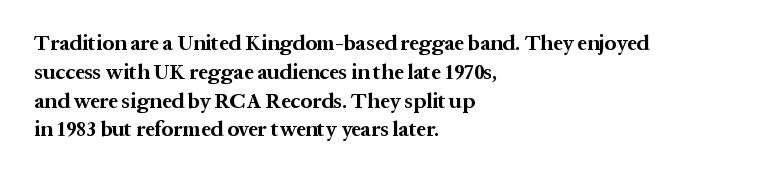
Leftover space on each line is placed entirely after the last word. The baseline area is clear. Tracking value appears to be zero — textbook default spacing. Is the type bold? Yes — the strokes are clearly thick and heavy.
